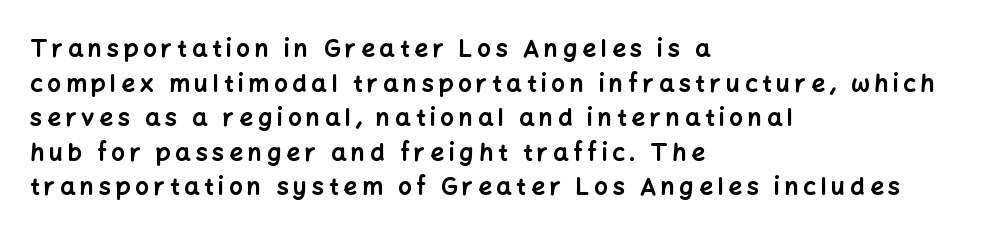
The image shows 24 px bold type, upright; set left-aligned, normal line spacing (1.44x), unusually wide letter spacing (+0.2 em), not underlined.
